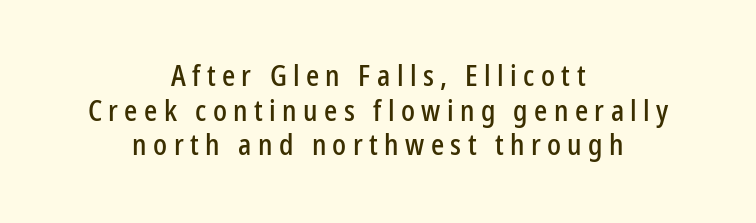
The image shows 29 px condensed sans-serif type, upright; set centered, line spacing 1.19x, unusually wide letter spacing (+0.22 em), not underlined; low stroke contrast and a medium x-height.
